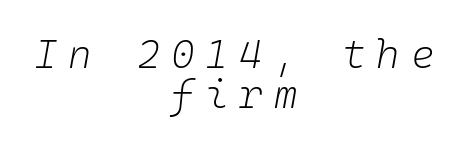
The image shows 40 px light type, italic (leaning right); set centered, tight line spacing (1.0x), unusually wide letter spacing (+0.27 em), not underlined; low stroke contrast and a medium x-height.
